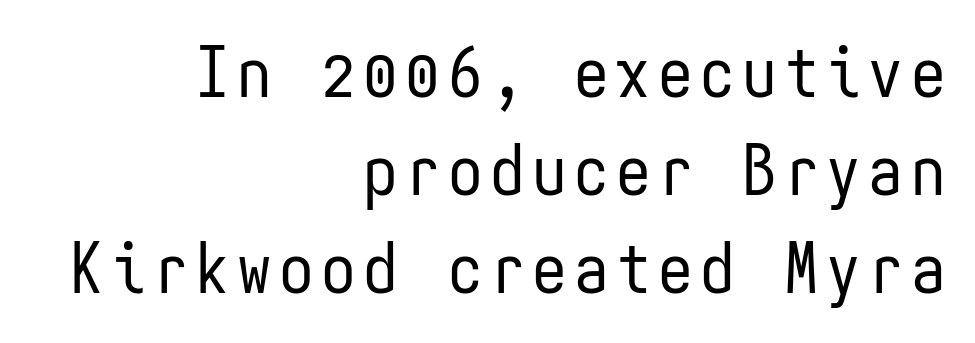
{"serif": "no", "italic": "no", "bold": "no", "weight": "regular", "width": "condensed", "stroke_contrast": "low", "x_height": "medium", "monospaced": "yes", "underline": "no", "align": "right", "line_spacing": "normal", "line_spacing_ratio": 1.42, "glyph_px": 69}
